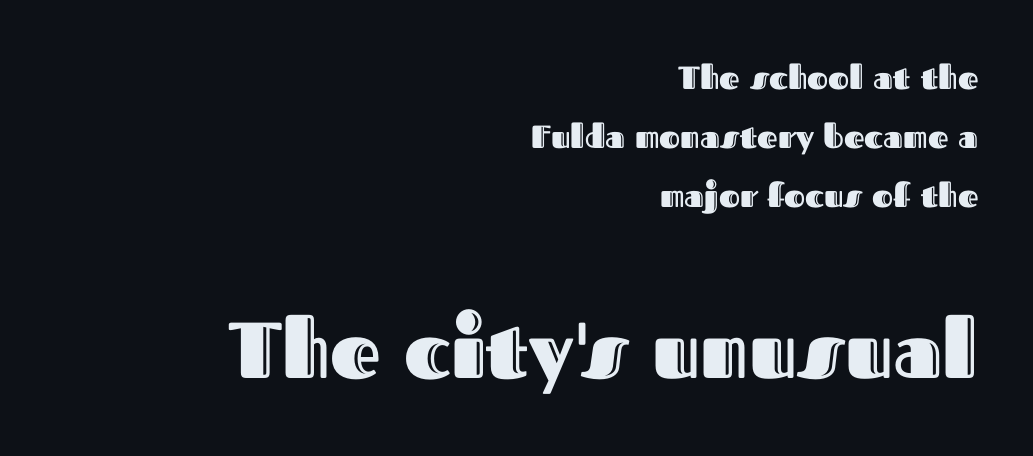
The image shows 79 px text type, upright; set right-aligned, line spacing 1.85x, normal letter spacing, not underlined; the second (bottom) block is 2.47x larger; a medium x-height.
